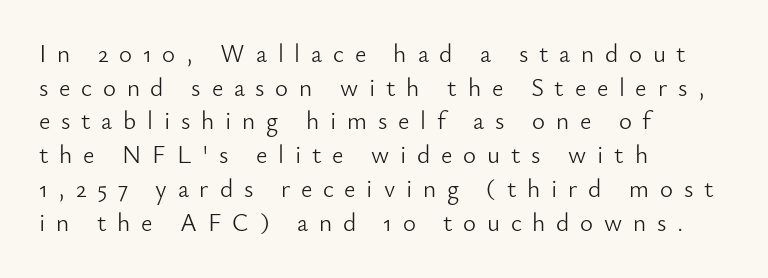
{"italic": "no", "bold": "no", "underline": "no", "align": "left", "line_spacing": "normal", "line_spacing_ratio": 1.35, "letter_spacing": "wide", "letter_spacing_em": 0.43, "glyph_px": 25}
